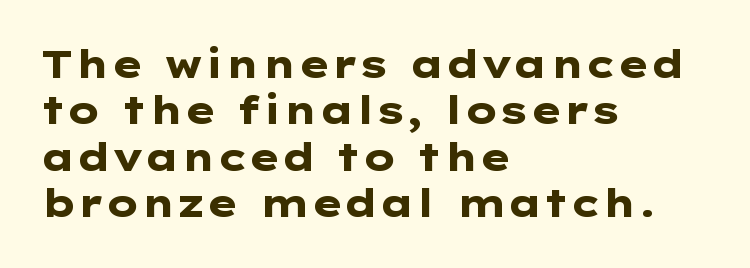
{"serif": "no", "italic": "no", "bold": "yes", "weight": "heavy", "width": "wide", "stroke_contrast": "low", "x_height": "medium", "underline": "no", "align": "left", "line_spacing_ratio": 1.22, "letter_spacing": "normal", "letter_spacing_em": 0.0, "glyph_px": 38}
